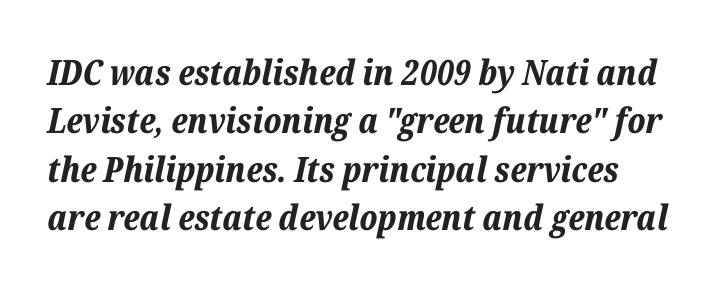
Here the glyphs are tracked normally, forming tight word shapes. The line-height multiplier appears to be the usual default. The characters look thick and weighty, a clear bold. Proportional: the letters do not fall into vertical columns. This is oblique type, the kind used for emphasis or titles.
